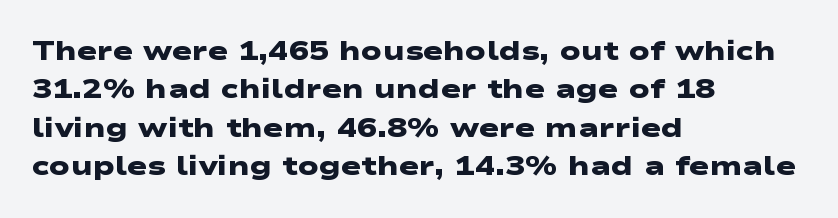
{"bold": "yes", "underline": "no", "align": "left", "line_spacing": "normal", "line_spacing_ratio": 1.42, "letter_spacing": "normal", "letter_spacing_em": 0.0, "glyph_px": 27}
